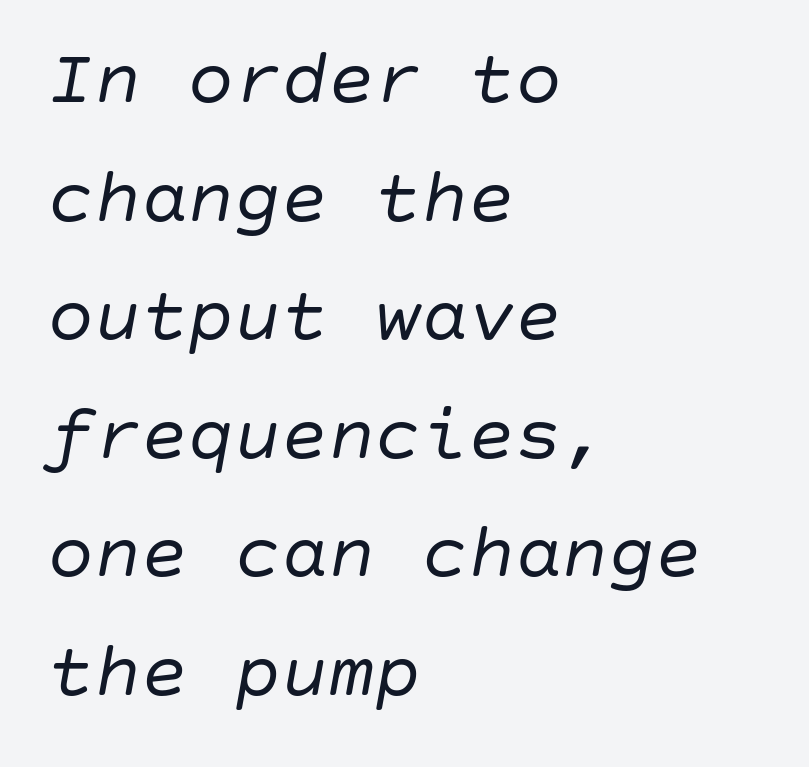
The image shows 78 px regular-weight type, italic (leaning right); set left-aligned, normal line spacing (1.52x), normal letter spacing, not underlined; low stroke contrast and a large x-height.
